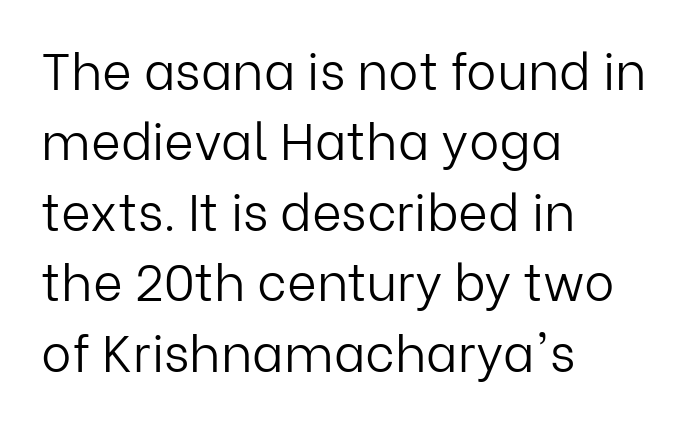
{"serif": "no", "italic": "no", "bold": "no", "weight": "light", "width": "normal", "stroke_contrast": "low", "x_height": "medium", "monospaced": "no", "underline": "no", "align": "left", "line_spacing": "normal", "line_spacing_ratio": 1.38, "letter_spacing": "normal", "letter_spacing_em": 0.0, "glyph_px": 51}
